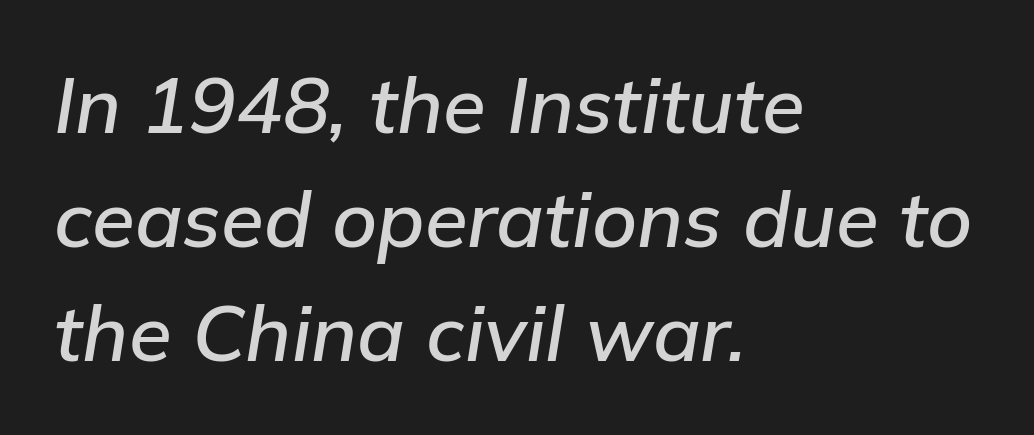
The image shows 78 px text type, italic (leaning right); set left-aligned, normal line spacing (1.46x), normal letter spacing, not underlined; low stroke contrast and a medium x-height.
